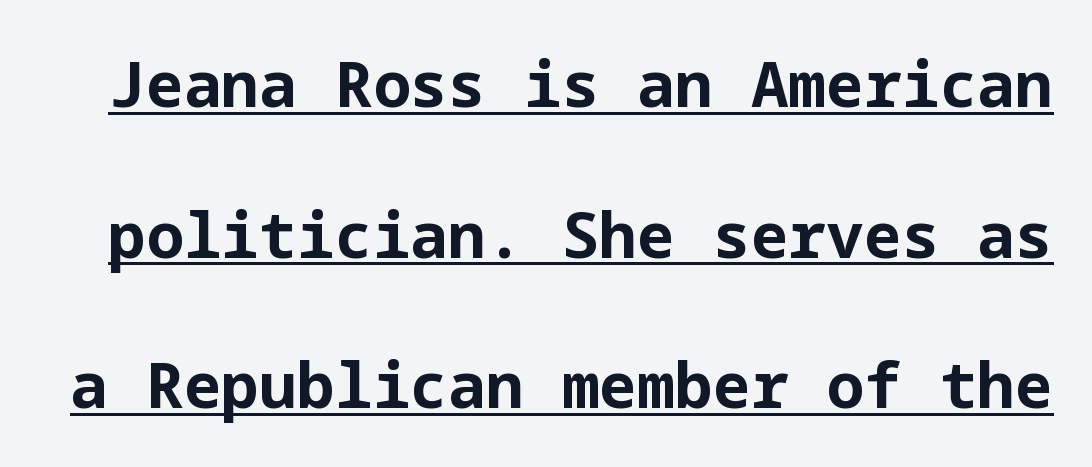
{"serif": "no", "italic": "no", "bold": "yes", "weight": "bold", "width": "normal", "stroke_contrast": "low", "x_height": "medium", "underline": "yes", "line_spacing": "loose", "line_spacing_ratio": 2.39, "letter_spacing": "normal", "letter_spacing_em": 0.0, "glyph_px": 63}
